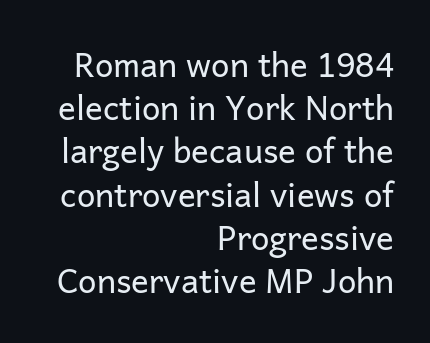
Q: Is the text bold? A: No.
Q: Is the text italic (slanted)? A: No, it is upright.
Q: Is the typeface a serif or a sans-serif typeface? A: Sans-serif.
Q: Is the text underlined? A: No.
Q: How is the paragraph aligned? A: Right-aligned.
Q: Is the spacing between letters normal or unusually wide? A: Normal.
Q: Is the spacing between lines tight, normal or loose? A: Normal.
Q: Width (condensed, normal, or wide)? A: Normal.
Q: Stroke contrast? A: Low.
Q: x-height? A: Medium.
Q: Monospaced? A: No.
